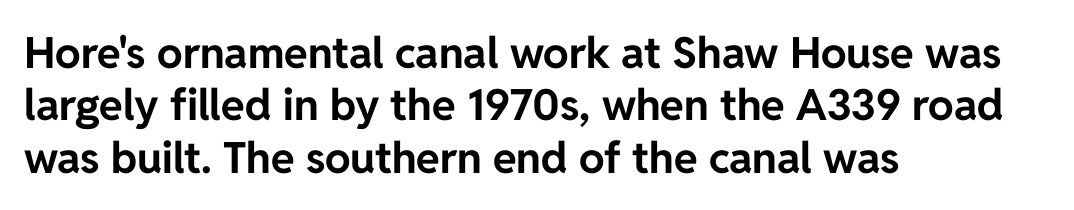
When letters stand straight like this, we call the style roman or upright. This rendering features lettering with no underline. As a designer I'd log this as weight 700, bold. These lines are rendered in a variable-pitch font.
